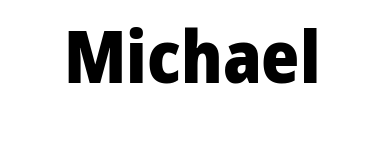
The image shows 73 px heavy sans-serif type, upright; set normal letter spacing, not underlined; low stroke contrast and a medium x-height.
